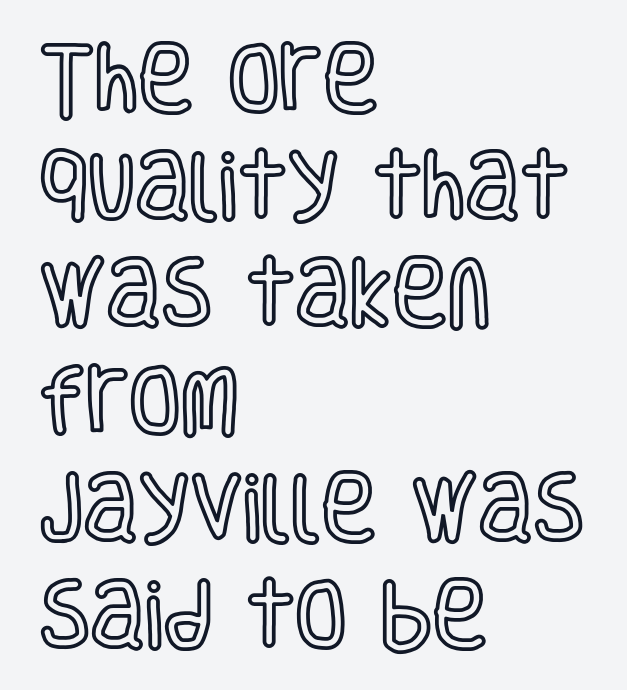
Q: Is the text italic (slanted)? A: No, it is upright.
Q: Is the text underlined? A: No.
Q: How is the paragraph aligned? A: Left-aligned.
Q: Is the spacing between letters normal or unusually wide? A: Normal.
Q: Is the spacing between lines tight, normal or loose? A: Normal.
Q: Width (condensed, normal, or wide)? A: Condensed.
Q: x-height? A: Large.
Q: Monospaced? A: No.
